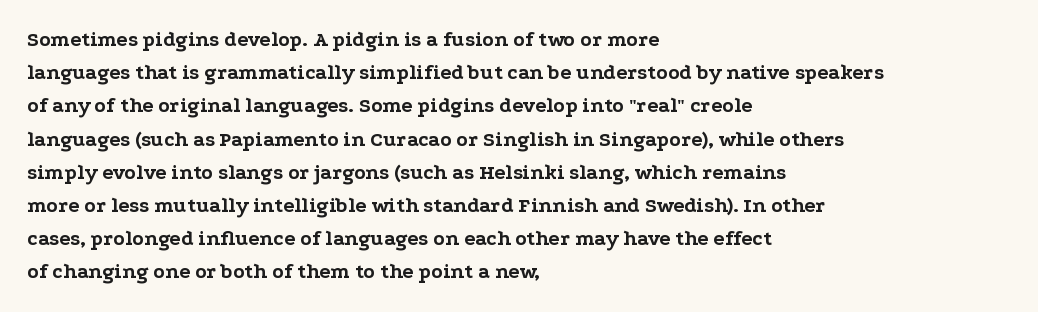
{"italic": "no", "bold": "yes", "underline": "no", "align": "left", "line_spacing": "normal", "line_spacing_ratio": 1.58, "letter_spacing": "normal", "letter_spacing_em": 0.0, "glyph_px": 21}
